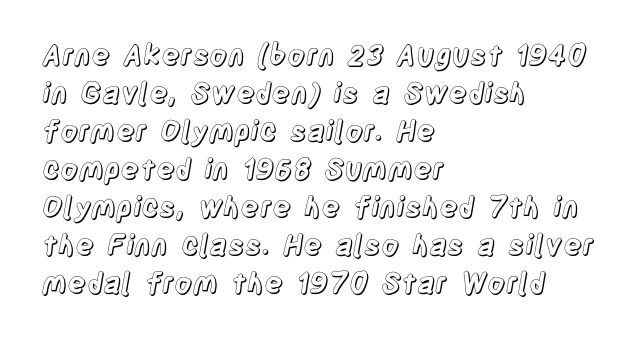
Q: Is the text italic (slanted)? A: Yes.
Q: Is the text underlined? A: No.
Q: How is the paragraph aligned? A: Left-aligned.
Q: Is the spacing between letters normal or unusually wide? A: Normal.
Q: Is the spacing between lines tight, normal or loose? A: Normal.
Q: Width (condensed, normal, or wide)? A: Condensed.
Q: x-height? A: Large.
Q: Monospaced? A: No.
